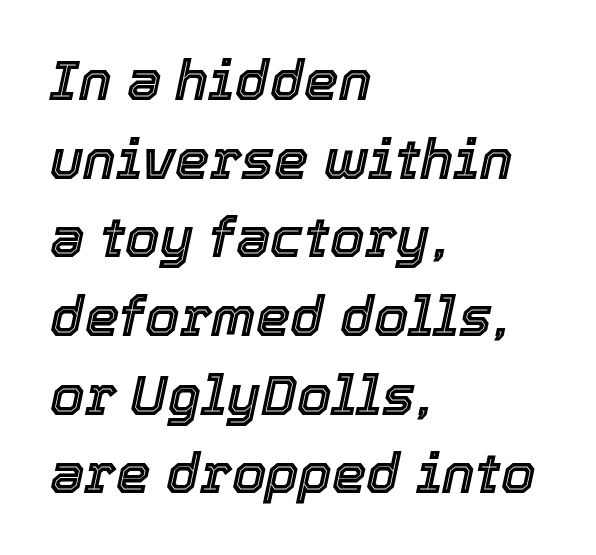
This sample has the flowing, uneven cadence of proportional lettering. Quick note: interline space is typical. Layout note: lines flush left. The specimen omits any rule beneath the text block's lines. These lines keep a tight, regular rhythm from letter to letter. Emphasis-style slanted type is in use.
